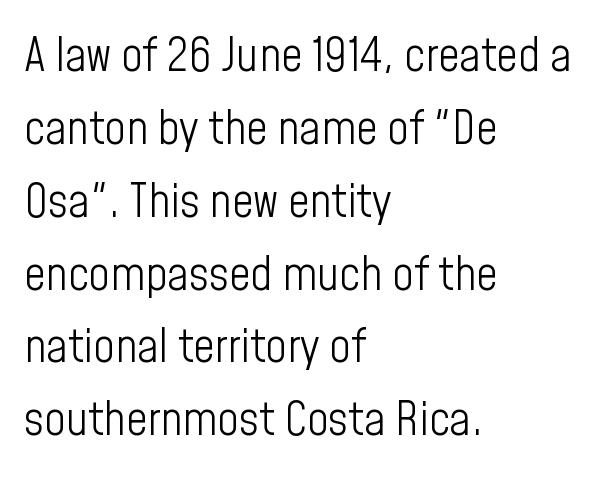
The image shows 47 px light, condensed sans-serif type, upright; set left-aligned, normal line spacing (1.55x), normal letter spacing, not underlined; low stroke contrast and a medium x-height.
